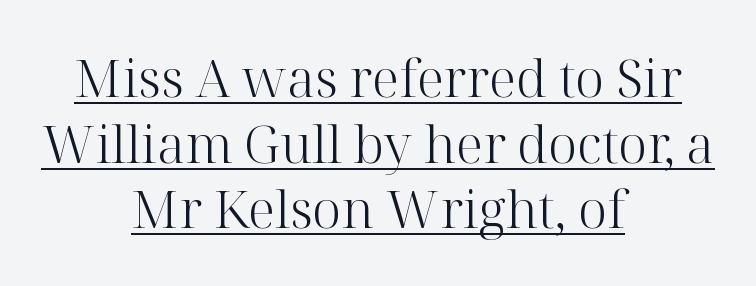
Q: Is the text bold? A: No.
Q: Is the text italic (slanted)? A: No, it is upright.
Q: Is the typeface a serif or a sans-serif typeface? A: Serif.
Q: Is the text underlined? A: Yes.
Q: How is the paragraph aligned? A: Centered.
Q: Is the spacing between letters normal or unusually wide? A: Normal.
Q: Is the spacing between lines tight, normal or loose? A: Normal.
Q: Width (condensed, normal, or wide)? A: Normal.
Q: Stroke contrast? A: High.
Q: x-height? A: Medium.
Q: Monospaced? A: No.
